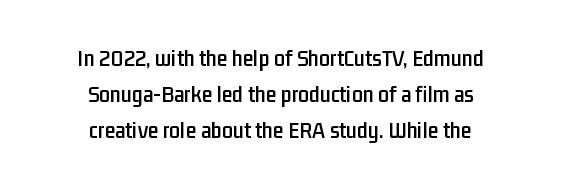
Q: Is the text italic (slanted)? A: No, it is upright.
Q: Is the text underlined? A: No.
Q: How is the paragraph aligned? A: Centered.
Q: Is the spacing between letters normal or unusually wide? A: Normal.
Q: Is the spacing between lines tight, normal or loose? A: Normal.
